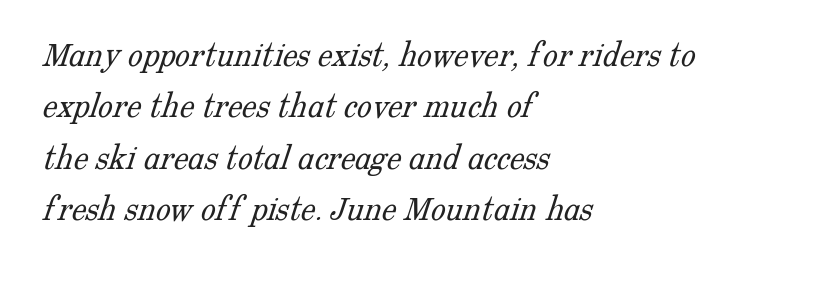
The lines in this sample share a left origin and differ only in where they stop. The weight tops out at a normal text grade. Horizontal bands of white between lines are of average thickness. Spacing between characters is what you'd get straight out of the box. Type without underlining. Check where the strokes stop: tiny serifs finish them off.
